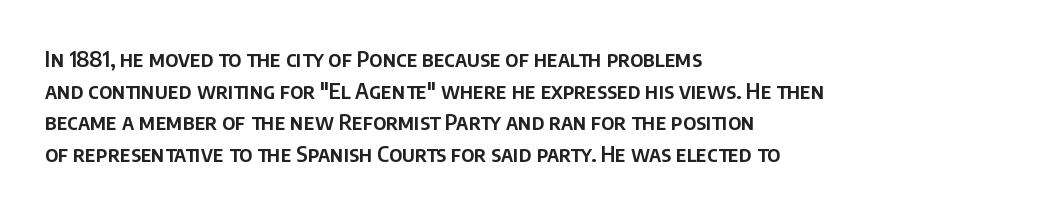
The image shows 21 px text type, upright; set left-aligned, normal line spacing (1.51x), normal letter spacing, not underlined.
